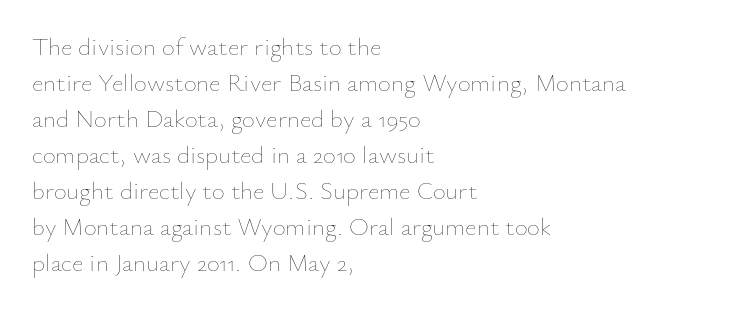
The rendering anchors every line to the left-hand side. Words appear dense and cohesive because spacing is normal. Does the leading feel generous? No, just average. A quiet, ordinary-to-light weight characterises the typeface.
